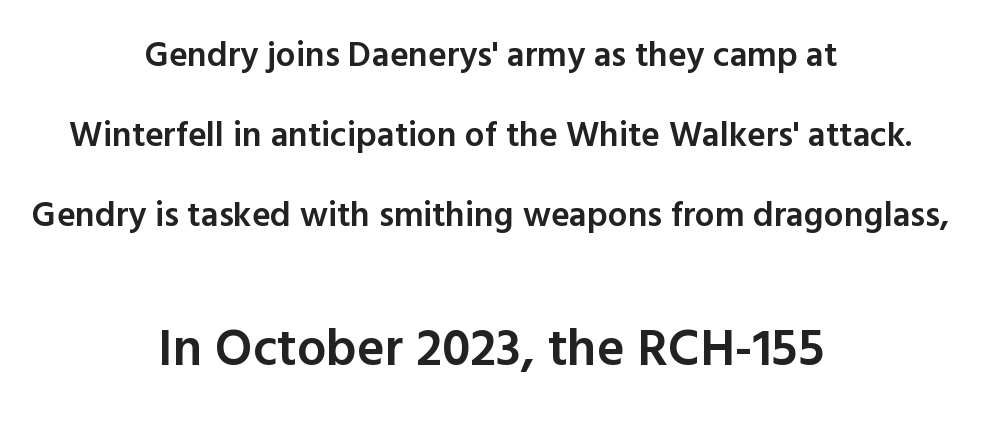
{"serif": "no", "italic": "no", "bold": "semi", "weight": "semibold", "width": "normal", "x_height": "medium", "monospaced": "no", "underline": "no", "align": "center", "line_spacing": "loose", "line_spacing_ratio": 2.28, "letter_spacing": "normal", "letter_spacing_em": 0.0, "larger_block": "second", "size_ratio": 1.49, "glyph_px": 52}
